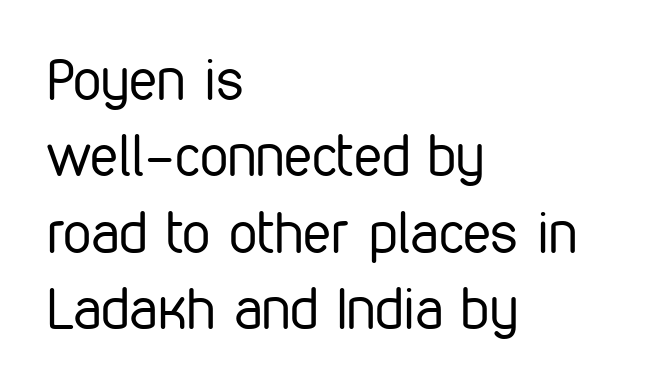
Visually the block forms a straight wall on the left and a jagged coastline on the right. The face used here is proportionally spaced, like ordinary book or web type. This sample uses an upright cut, with every glyph sitting square on the baseline. On a weight scale, this lands at 450 or below.
